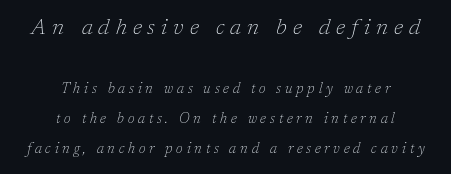
{"italic": "yes", "lean": "right", "slant_degrees": 17, "bold": "no", "underline": "no", "align": "center", "line_spacing": "loose", "line_spacing_ratio": 2.14, "letter_spacing": "wide", "letter_spacing_em": 0.27, "larger_block": "first", "size_ratio": 1.57, "glyph_px": 22}
